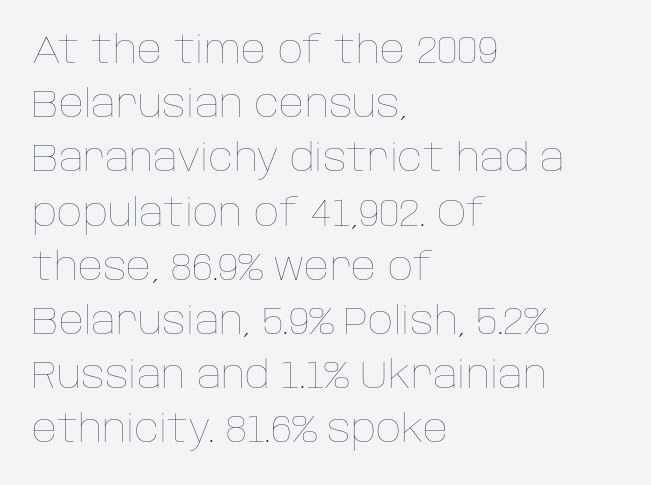
The image shows 39 px thin type, upright; set left-aligned, normal line spacing (1.39x), normal letter spacing, not underlined; low stroke contrast and a large x-height.
